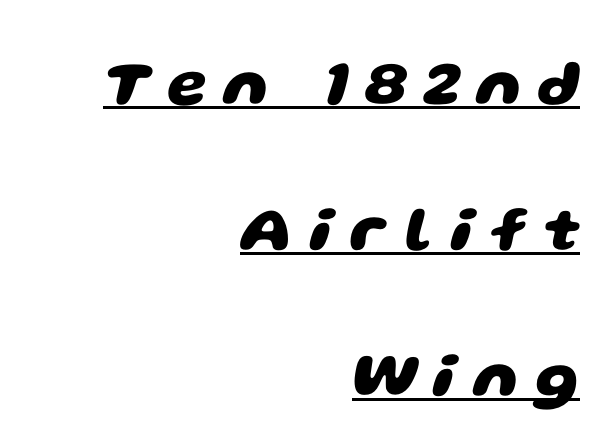
The image shows 64 px heavy, wide sans-serif type; set right-aligned, loose line spacing (2.28x), unusually wide letter spacing (+0.26 em), underlined; low stroke contrast and a large x-height.
